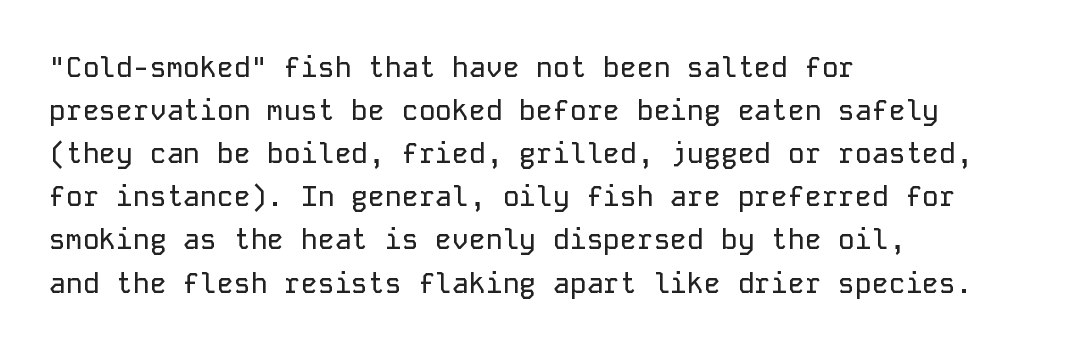
Q: Is the text italic (slanted)? A: No, it is upright.
Q: Is the typeface a serif or a sans-serif typeface? A: Sans-serif.
Q: Is the text underlined? A: No.
Q: How is the paragraph aligned? A: Left-aligned.
Q: Is the spacing between letters normal or unusually wide? A: Normal.
Q: Is the spacing between lines tight, normal or loose? A: Normal.
Q: Width (condensed, normal, or wide)? A: Normal.
Q: Stroke contrast? A: Low.
Q: x-height? A: Medium.
Q: Monospaced? A: Yes.
